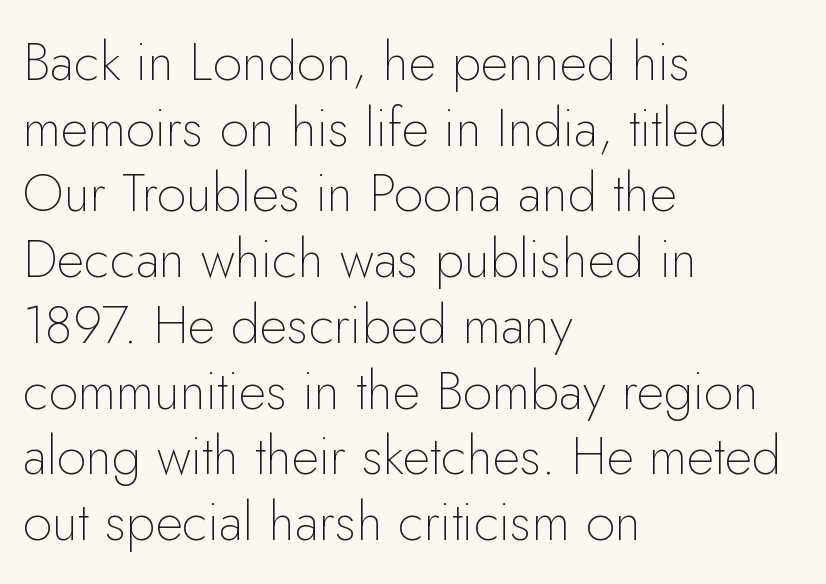
Q: Is the text bold? A: No.
Q: Is the text italic (slanted)? A: No, it is upright.
Q: Is the typeface a serif or a sans-serif typeface? A: Sans-serif.
Q: Is the text underlined? A: No.
Q: How is the paragraph aligned? A: Left-aligned.
Q: Is the spacing between letters normal or unusually wide? A: Normal.
Q: Width (condensed, normal, or wide)? A: Normal.
Q: Stroke contrast? A: Low.
Q: x-height? A: Small.
Q: Monospaced? A: No.
